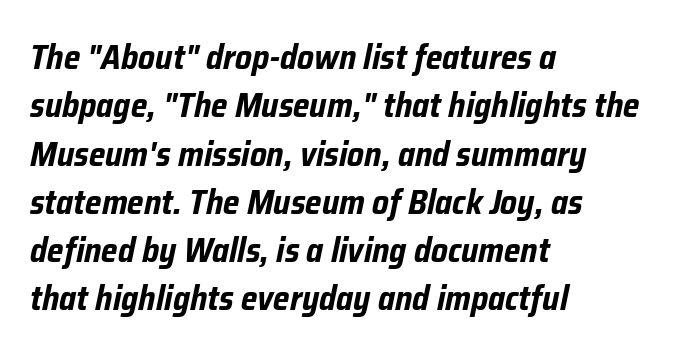
Q: Is the text bold? A: Yes.
Q: Is the text italic (slanted)? A: Yes, it leans right by about 12 degrees.
Q: Is the text underlined? A: No.
Q: How is the paragraph aligned? A: Left-aligned.
Q: Is the spacing between letters normal or unusually wide? A: Normal.
Q: Is the spacing between lines tight, normal or loose? A: Normal.
Q: Width (condensed, normal, or wide)? A: Condensed.
Q: Stroke contrast? A: Low.
Q: x-height? A: Medium.
Q: Monospaced? A: No.
